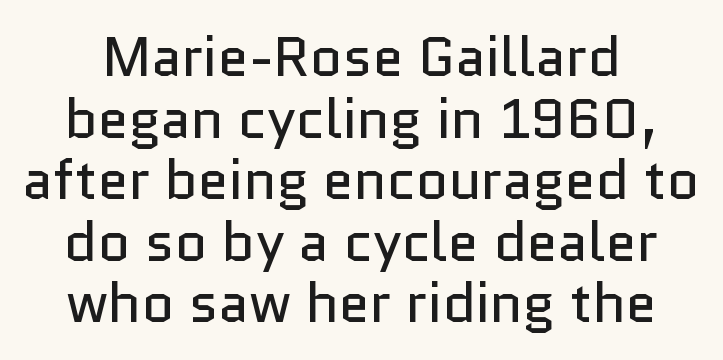
The image shows 56 px regular-weight sans-serif type, upright; set tight line spacing (1.1x), normal letter spacing, not underlined; low stroke contrast and a medium x-height.
